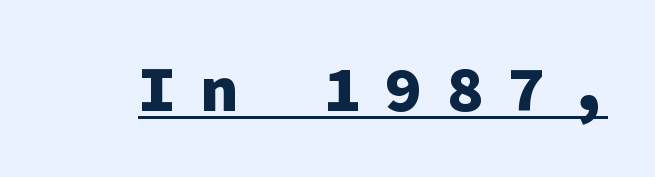
The image shows 64 px heavy sans-serif type, upright, monospaced; set unusually wide letter spacing (+0.36 em), underlined; low stroke contrast and a medium x-height.
